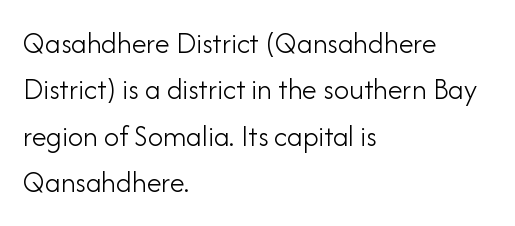
{"serif": "no", "italic": "no", "bold": "no", "weight": "light", "width": "normal", "stroke_contrast": "low", "x_height": "small", "monospaced": "no", "underline": "no", "align": "left", "line_spacing": "normal", "line_spacing_ratio": 1.55, "letter_spacing": "normal", "letter_spacing_em": 0.0, "glyph_px": 30}
